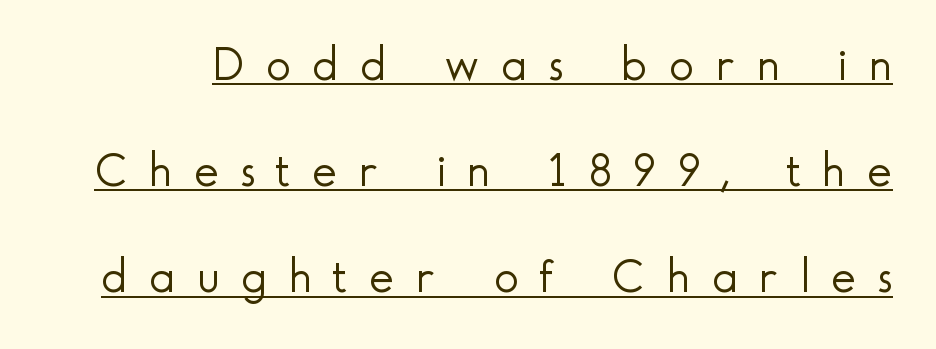
Do the characters align in a grid? No, the font is proportional. Beneath each row of characters lies a ruled line. Does the lettering tilt? It doesn't — this is upright. The passage shown has open, widely tracked lettering throughout. Loosely led — the rows are spread out. Are there feet on the stems? There aren't — it's a sans.
